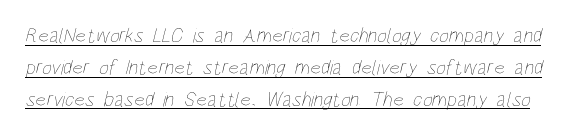
The image shows 21 px text type; set normal line spacing (1.52x), normal letter spacing, underlined.
